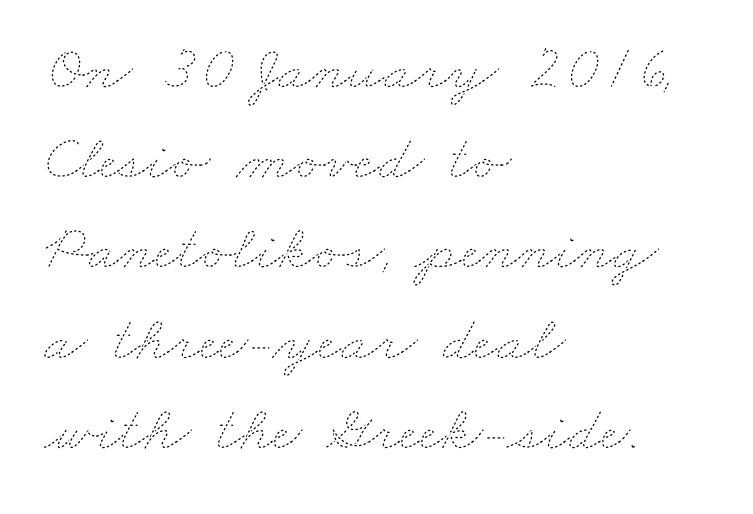
Q: Is the text bold? A: No.
Q: Is the text underlined? A: No.
Q: How is the paragraph aligned? A: Left-aligned.
Q: Is the spacing between letters normal or unusually wide? A: Normal.
Q: Is the spacing between lines tight, normal or loose? A: Normal.
Q: Width (condensed, normal, or wide)? A: Wide.
Q: Stroke contrast? A: Low.
Q: x-height? A: Small.
Q: Monospaced? A: No.
